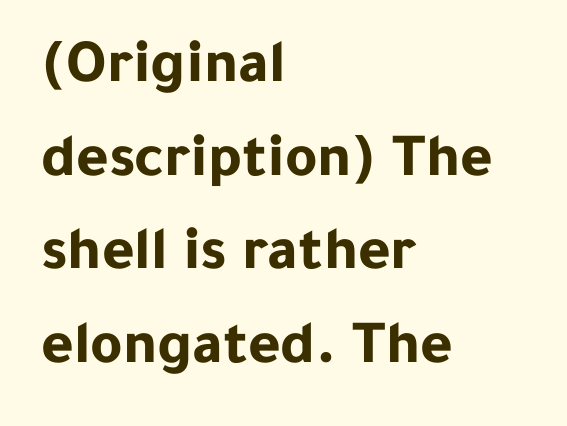
Font category for this specimen: sans-serif. The zone under the glyphs is completely vacant. Casual observation: everything's shoved over to the left. A dark, heavy texture on the line: the type is bold. What's the leading like? Ordinary, nothing unusual.
